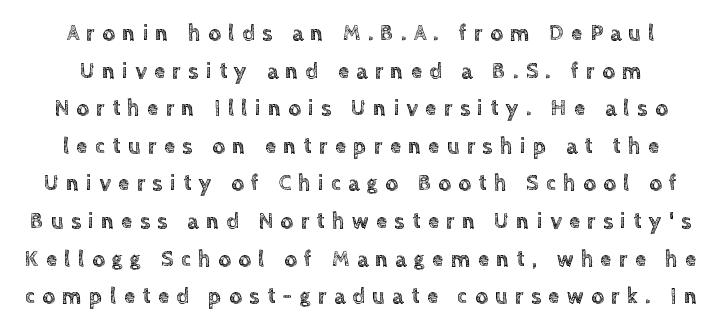
Q: Is the text italic (slanted)? A: No, it is upright.
Q: Is the text underlined? A: No.
Q: Is the spacing between letters normal or unusually wide? A: Unusually wide.
